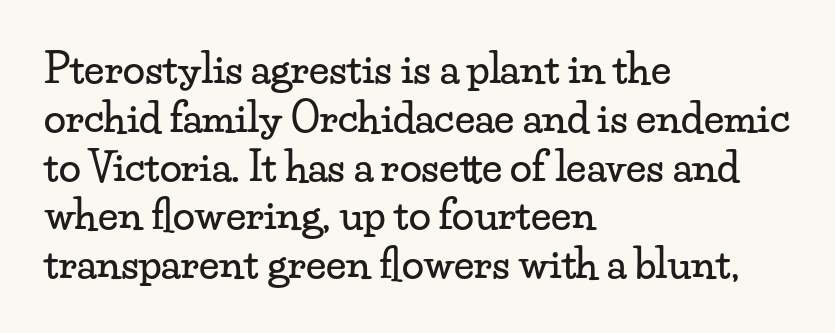
Q: Is the text italic (slanted)? A: No, it is upright.
Q: Is the typeface a serif or a sans-serif typeface? A: Serif.
Q: Is the text underlined? A: No.
Q: How is the paragraph aligned? A: Left-aligned.
Q: Is the spacing between letters normal or unusually wide? A: Normal.
Q: Width (condensed, normal, or wide)? A: Wide.
Q: Stroke contrast? A: Low.
Q: x-height? A: Small.
Q: Monospaced? A: No.
